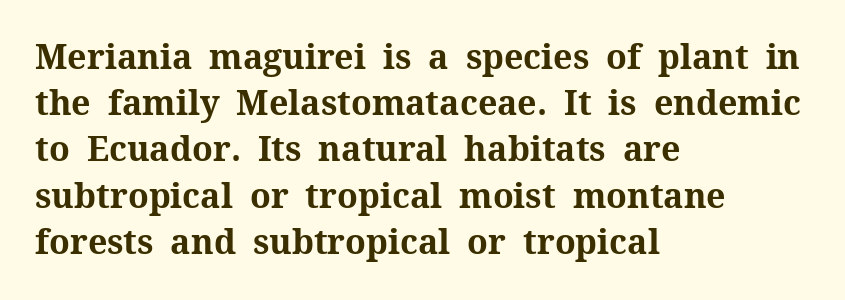
The image shows 34 px bold serif type, upright; set left-aligned, normal line spacing (1.36x), normal letter spacing, not underlined; medium stroke contrast and a medium x-height.
